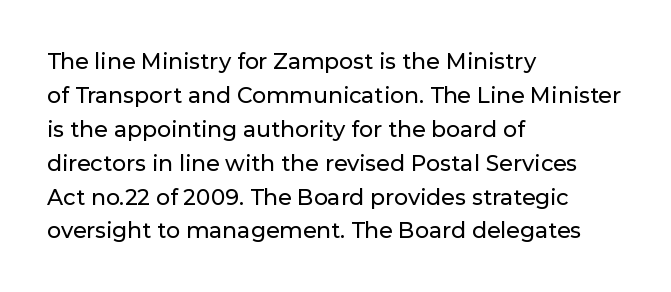
{"italic": "no", "underline": "no", "align": "left", "line_spacing": "normal", "line_spacing_ratio": 1.54, "letter_spacing": "normal", "letter_spacing_em": 0.0, "glyph_px": 22}
